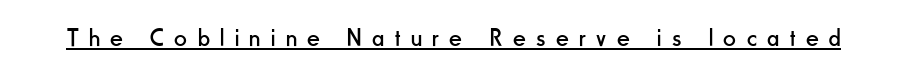
The image shows 25 px text type, upright; set unusually wide letter spacing (+0.42 em), underlined.
